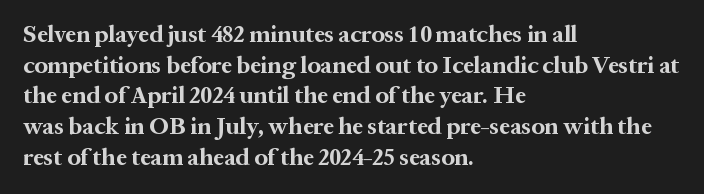
The image shows 24 px bold type, upright; set left-aligned, normal line spacing (1.28x), normal letter spacing, not underlined.
